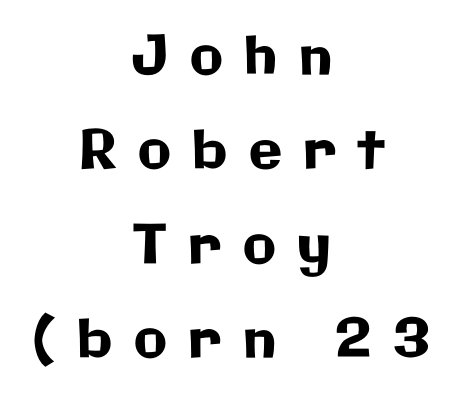
{"serif": "no", "italic": "no", "width": "normal", "stroke_contrast": "low", "x_height": "medium", "monospaced": "no", "underline": "no", "align": "center", "line_spacing_ratio": 1.75, "letter_spacing": "wide", "letter_spacing_em": 0.4, "glyph_px": 54}
